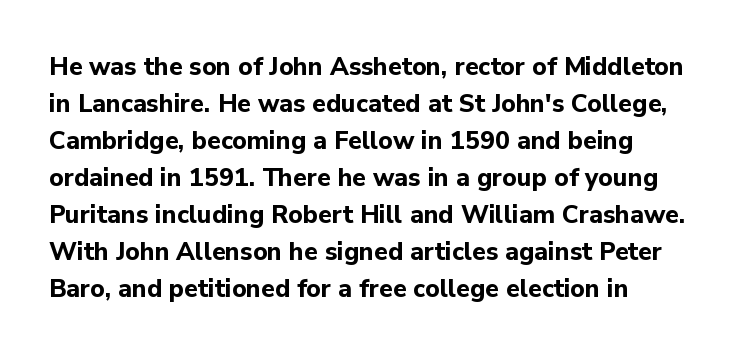
{"italic": "no", "bold": "yes", "underline": "no", "align": "left", "line_spacing": "normal", "line_spacing_ratio": 1.48, "letter_spacing": "normal", "letter_spacing_em": 0.0, "glyph_px": 25}
